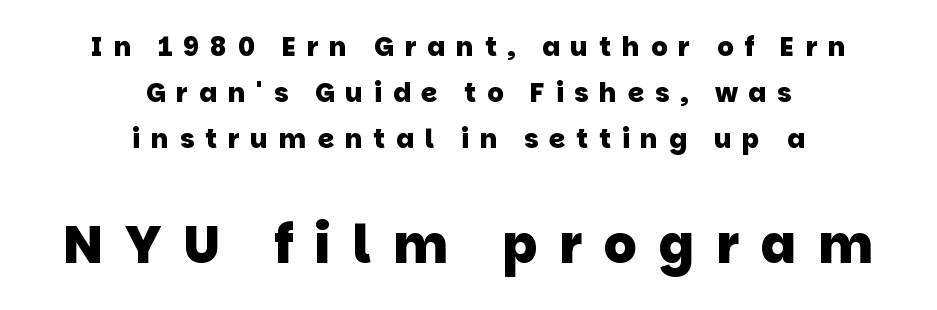
The image shows 52 px heavy sans-serif type; set centered, line spacing 1.77x, unusually wide letter spacing (+0.42 em), not underlined; the second (bottom) block is 2.0x larger; low stroke contrast and a large x-height.
